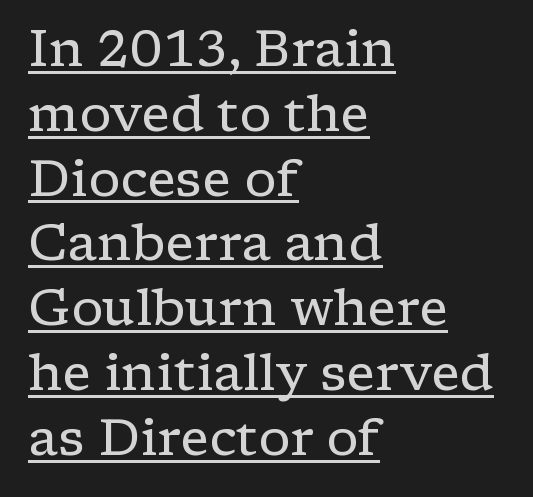
Q: Is the text bold? A: No.
Q: Is the text italic (slanted)? A: No, it is upright.
Q: Is the typeface a serif or a sans-serif typeface? A: Serif.
Q: Is the text underlined? A: Yes.
Q: How is the paragraph aligned? A: Left-aligned.
Q: Is the spacing between letters normal or unusually wide? A: Normal.
Q: Is the spacing between lines tight, normal or loose? A: Normal.
Q: Width (condensed, normal, or wide)? A: Wide.
Q: Stroke contrast? A: Low.
Q: x-height? A: Medium.
Q: Monospaced? A: No.
